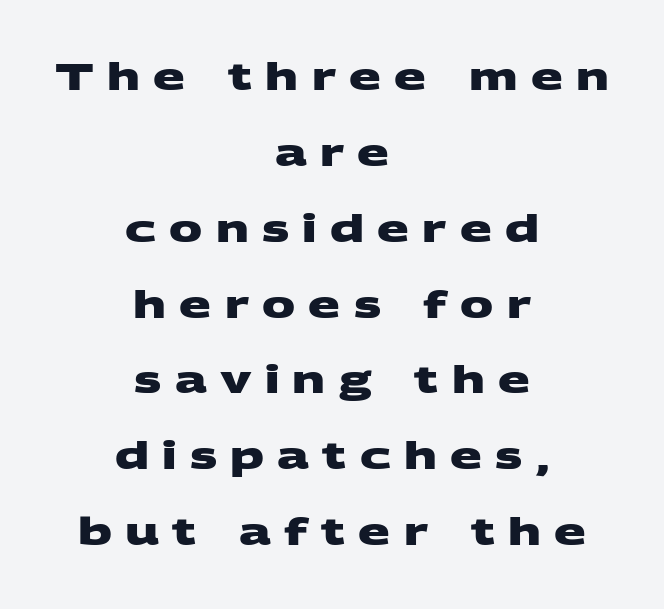
{"serif": "no", "bold": "yes", "weight": "heavy", "width": "wide", "stroke_contrast": "medium", "x_height": "large", "monospaced": "no", "underline": "no", "align": "center", "line_spacing": "loose", "line_spacing_ratio": 2.05, "letter_spacing": "wide", "letter_spacing_em": 0.36, "glyph_px": 37}
